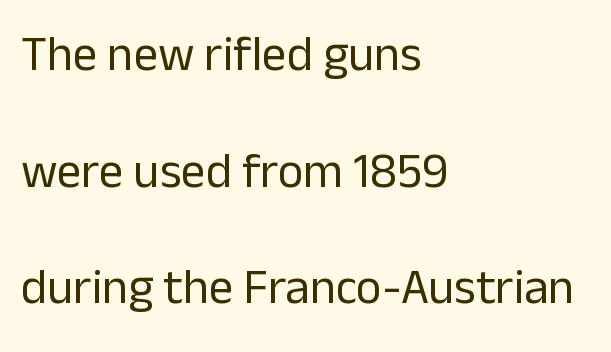
The image shows 49 px regular-weight sans-serif type, upright; set left-aligned, loose line spacing (2.38x), normal letter spacing, not underlined; low stroke contrast and a medium x-height.
